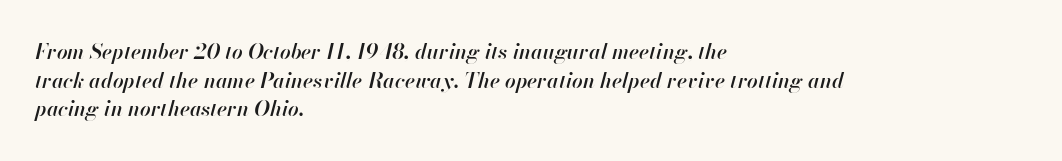
The image shows 21 px text type, italic (leaning right); set left-aligned, normal line spacing (1.36x), normal letter spacing, not underlined.
